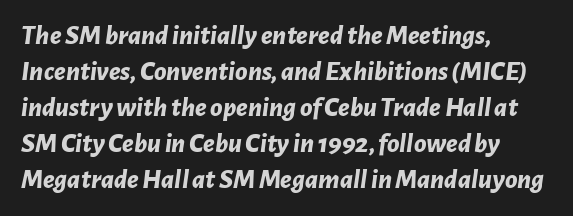
Q: Is the text bold? A: Yes.
Q: Is the text italic (slanted)? A: Yes, it leans right by about 7 degrees.
Q: Is the text underlined? A: No.
Q: How is the paragraph aligned? A: Left-aligned.
Q: Is the spacing between letters normal or unusually wide? A: Normal.
Q: Is the spacing between lines tight, normal or loose? A: Normal.
Q: Width (condensed, normal, or wide)? A: Normal.
Q: Stroke contrast? A: Low.
Q: x-height? A: Medium.
Q: Monospaced? A: No.
